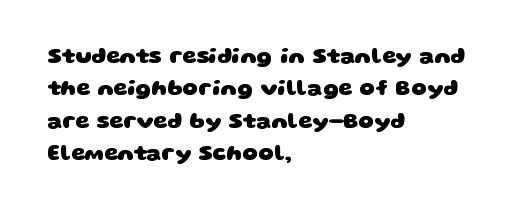
Q: Is the text bold? A: Yes.
Q: Is the text underlined? A: No.
Q: How is the paragraph aligned? A: Left-aligned.
Q: Is the spacing between letters normal or unusually wide? A: Normal.
Q: Is the spacing between lines tight, normal or loose? A: Normal.
